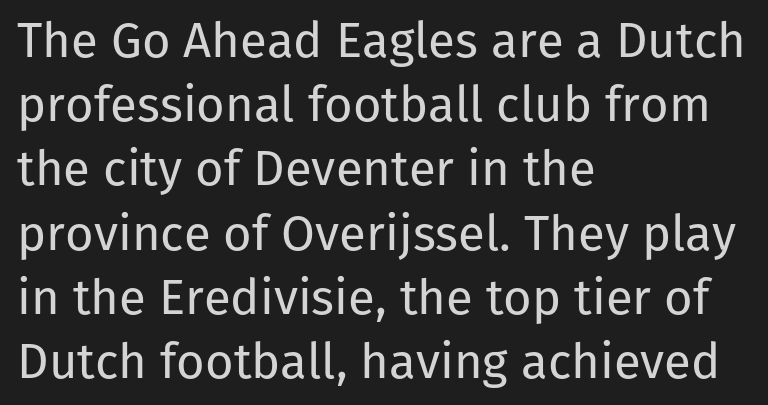
Stem width sits at or under what a default text font uses. Does the lettering tilt? It doesn't — this is upright. Casual observation: everything's shoved over to the left. Regular leading. Note the varied advance widths — an 'i' is clearly narrower than an 'm'. Between one letter and the next there's only the usual sliver of space.
